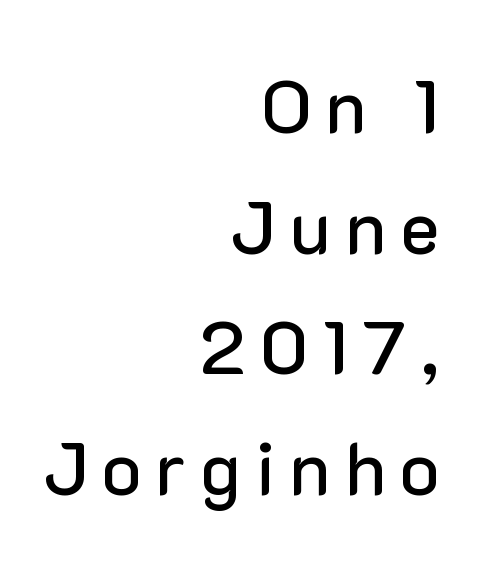
Serif or sans? Sans — the stroke terminals are bare. Character widths vary here, with narrow letters taking less room than wide ones. Horizontal alignment here is rightward, an uncommon choice for prose. These lines were composed using upright roman letters. These lines sit exactly where default settings would place them. A clean baseline with only descenders dipping below it.
